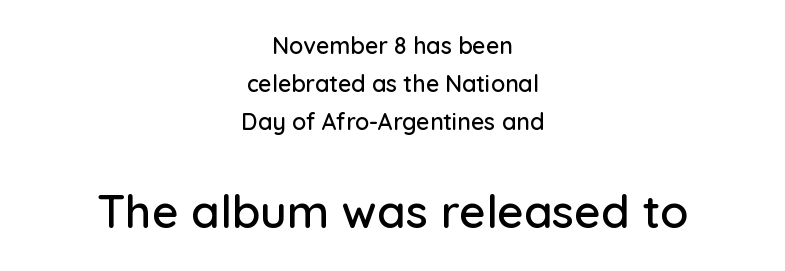
Q: Is the text italic (slanted)? A: No, it is upright.
Q: Is the typeface a serif or a sans-serif typeface? A: Sans-serif.
Q: Is the text underlined? A: No.
Q: How is the paragraph aligned? A: Centered.
Q: Is the spacing between letters normal or unusually wide? A: Normal.
Q: Is the spacing between lines tight, normal or loose? A: Normal.
Q: Which block of text is set in a larger size, the first (top) or the second (bottom)? A: The second (bottom) one.
Q: Width (condensed, normal, or wide)? A: Normal.
Q: Stroke contrast? A: Low.
Q: x-height? A: Medium.
Q: Monospaced? A: No.
